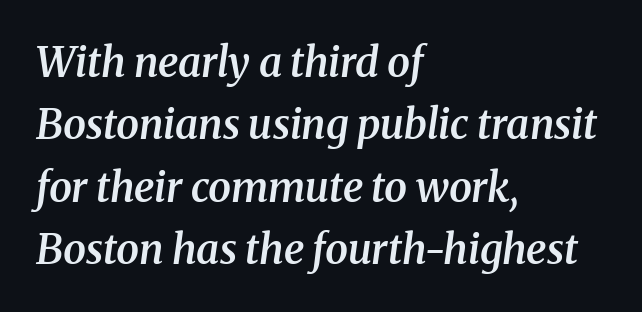
Q: Is the text bold? A: Semi-bold.
Q: Is the text italic (slanted)? A: Yes, it leans right by about 8 degrees.
Q: Is the typeface a serif or a sans-serif typeface? A: Serif.
Q: Is the text underlined? A: No.
Q: How is the paragraph aligned? A: Left-aligned.
Q: Is the spacing between letters normal or unusually wide? A: Normal.
Q: Is the spacing between lines tight, normal or loose? A: Normal.
Q: Width (condensed, normal, or wide)? A: Normal.
Q: Stroke contrast? A: Medium.
Q: x-height? A: Medium.
Q: Monospaced? A: No.
